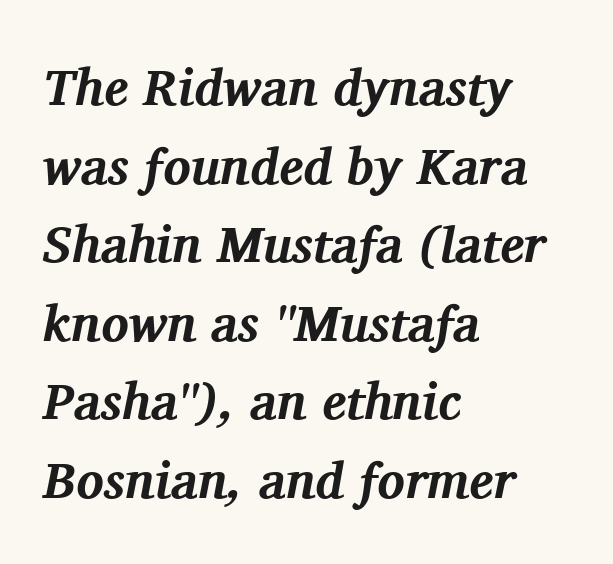
The passage shown is emphatically bold. The compositor pushed each line to the left boundary. Is this a sans? No — the strokes have serifs. Spacing between characters is what you'd get straight out of the box. Every character sits at an angle, as italics do. You could not count columns in this text — the font is proportionally spaced.
